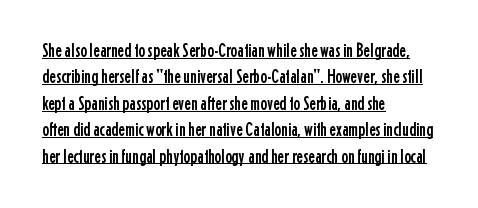
Q: Is the text italic (slanted)? A: No, it is upright.
Q: Is the text underlined? A: Yes.
Q: How is the paragraph aligned? A: Left-aligned.
Q: Is the spacing between letters normal or unusually wide? A: Normal.
Q: Is the spacing between lines tight, normal or loose? A: Normal.
